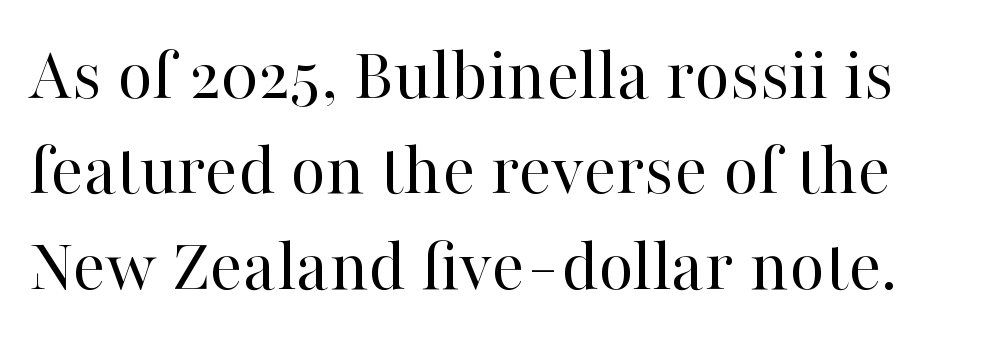
The image shows 77 px regular-weight serif type, upright; set line spacing 1.24x, normal letter spacing, not underlined; high stroke contrast and a medium x-height.
